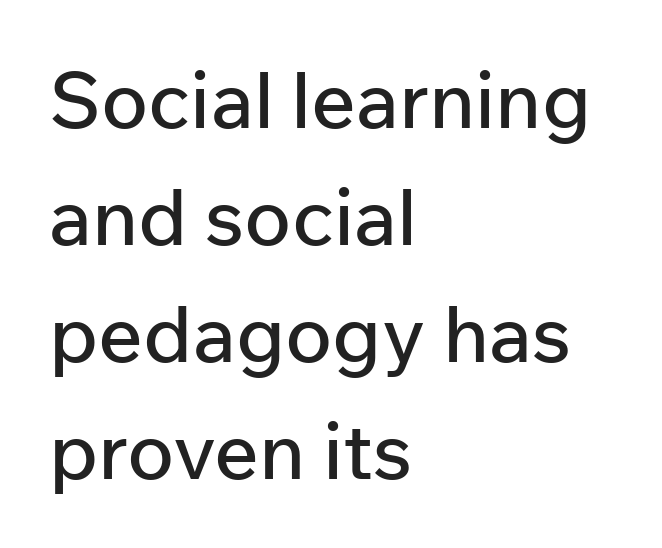
Q: Is the text italic (slanted)? A: No, it is upright.
Q: Is the typeface a serif or a sans-serif typeface? A: Sans-serif.
Q: Is the text underlined? A: No.
Q: How is the paragraph aligned? A: Left-aligned.
Q: Is the spacing between letters normal or unusually wide? A: Normal.
Q: Is the spacing between lines tight, normal or loose? A: Normal.
Q: Width (condensed, normal, or wide)? A: Normal.
Q: Stroke contrast? A: Low.
Q: x-height? A: Medium.
Q: Monospaced? A: No.
